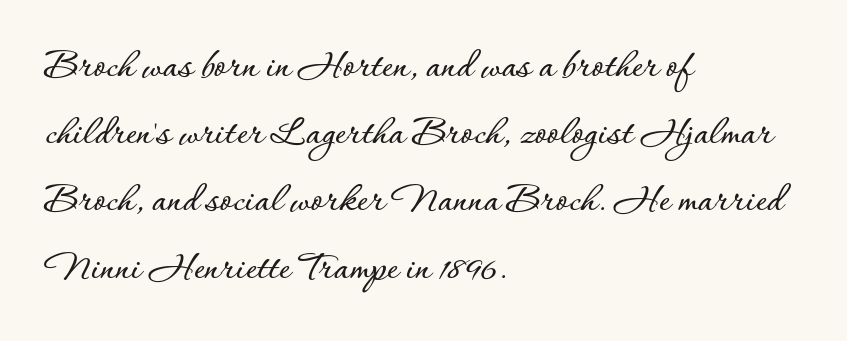
{"width": "normal", "stroke_contrast": "low", "x_height": "small", "monospaced": "no", "underline": "no", "align": "left", "line_spacing": "normal", "line_spacing_ratio": 1.6, "letter_spacing": "normal", "letter_spacing_em": 0.0, "glyph_px": 42}
